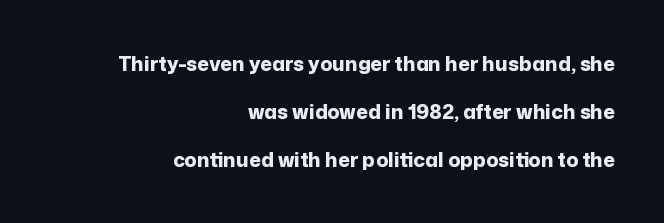
Q: Is the text bold? A: Yes.
Q: Is the text italic (slanted)? A: No, it is upright.
Q: Is the text underlined? A: No.
Q: How is the paragraph aligned? A: Right-aligned.
Q: Is the spacing between letters normal or unusually wide? A: Normal.
Q: Is the spacing between lines tight, normal or loose? A: Loose.
